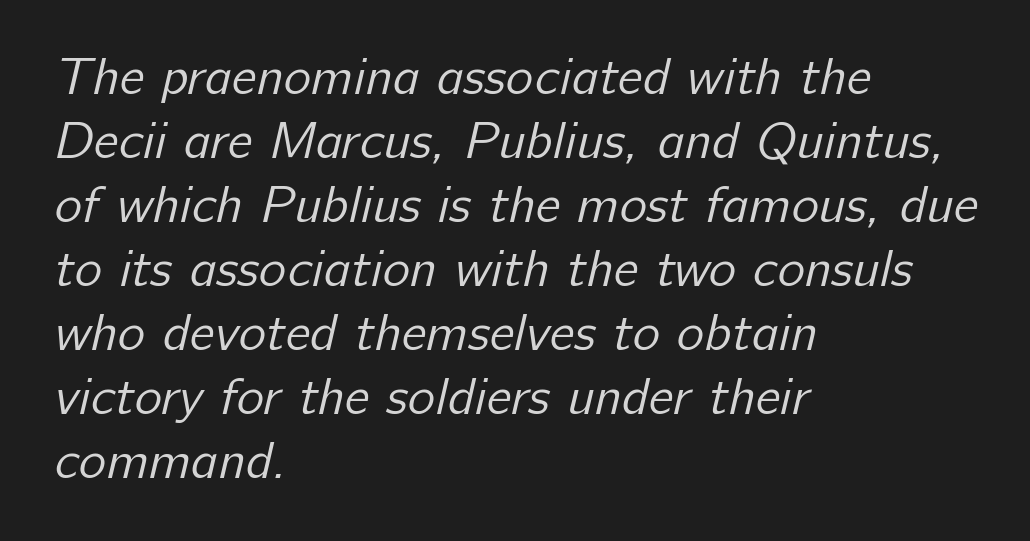
Q: Is the text bold? A: No.
Q: Is the typeface a serif or a sans-serif typeface? A: Sans-serif.
Q: Is the text underlined? A: No.
Q: How is the paragraph aligned? A: Left-aligned.
Q: Is the spacing between letters normal or unusually wide? A: Normal.
Q: Width (condensed, normal, or wide)? A: Normal.
Q: Stroke contrast? A: Low.
Q: x-height? A: Medium.
Q: Monospaced? A: No.
